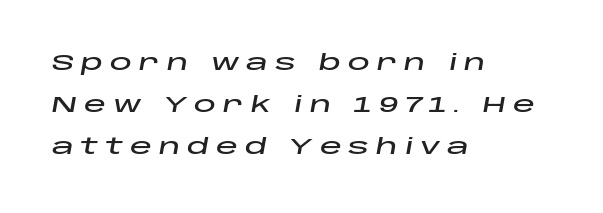
{"italic": "yes", "lean": "right", "slant_degrees": 10, "underline": "no", "align": "left", "line_spacing": "loose", "line_spacing_ratio": 1.92, "letter_spacing": "wide", "letter_spacing_em": 0.31, "glyph_px": 22}
